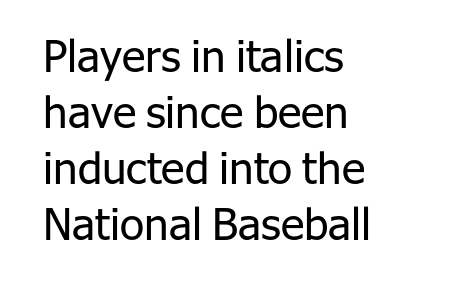
The image shows 44 px regular-weight sans-serif type, upright; set left-aligned, normal line spacing (1.27x), normal letter spacing, not underlined; low stroke contrast and a medium x-height.
